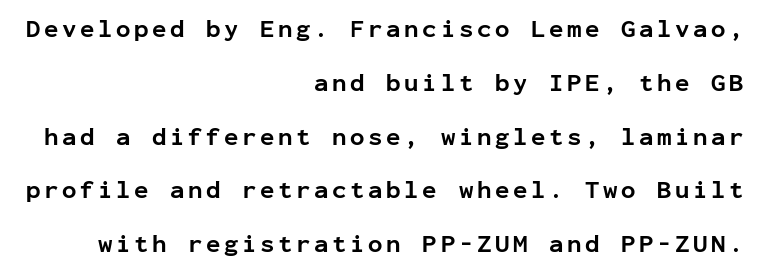
{"italic": "no", "bold": "yes", "underline": "no", "align": "right", "line_spacing": "loose", "line_spacing_ratio": 2.24, "glyph_px": 24}
